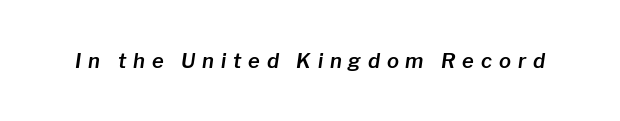
The image shows 20 px text type, italic (leaning right); set unusually wide letter spacing (+0.34 em), not underlined.
